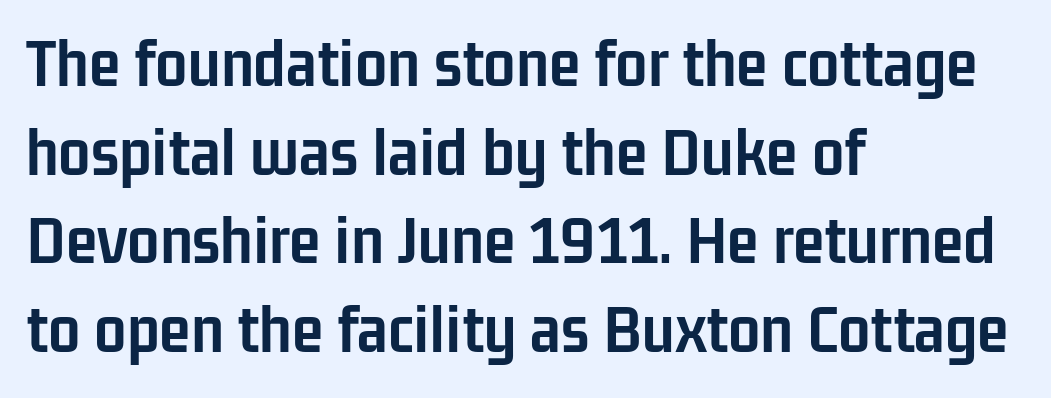
Q: Is the text bold? A: Yes.
Q: Is the text italic (slanted)? A: No, it is upright.
Q: Is the typeface a serif or a sans-serif typeface? A: Sans-serif.
Q: Is the text underlined? A: No.
Q: How is the paragraph aligned? A: Left-aligned.
Q: Is the spacing between letters normal or unusually wide? A: Normal.
Q: Width (condensed, normal, or wide)? A: Condensed.
Q: Stroke contrast? A: Low.
Q: x-height? A: Medium.
Q: Monospaced? A: No.
